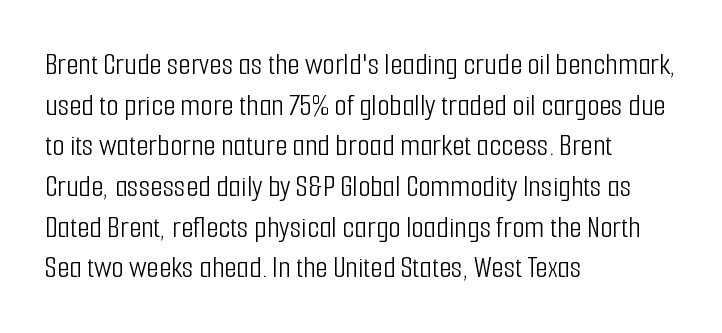
{"serif": "no", "italic": "no", "bold": "no", "weight": "light", "width": "condensed", "stroke_contrast": "low", "x_height": "medium", "monospaced": "no", "underline": "no", "align": "left", "line_spacing": "normal", "line_spacing_ratio": 1.27, "letter_spacing": "normal", "letter_spacing_em": 0.0, "glyph_px": 32}
